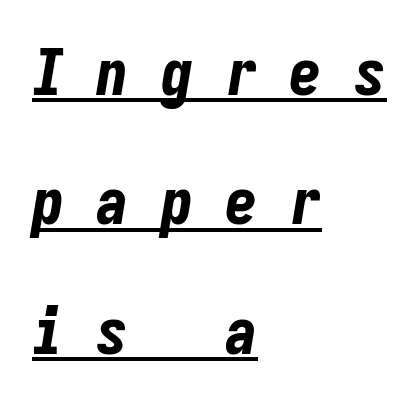
The image shows 65 px bold, condensed type, italic (leaning right), monospaced; set left-aligned, loose line spacing (1.99x), unusually wide letter spacing (+0.49 em), underlined; low stroke contrast and a medium x-height.
